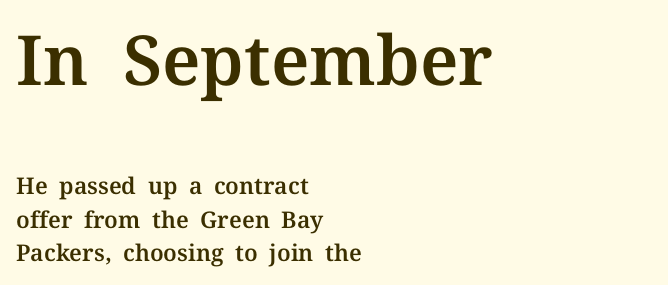
{"serif": "yes", "italic": "no", "width": "normal", "stroke_contrast": "medium", "x_height": "medium", "monospaced": "no", "underline": "no", "align": "left", "line_spacing": "normal", "line_spacing_ratio": 1.45, "letter_spacing": "normal", "letter_spacing_em": 0.0, "larger_block": "first", "size_ratio": 3.0, "glyph_px": 69}
